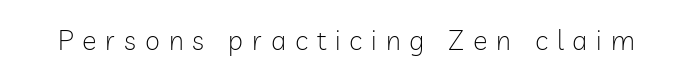
The image shows 27 px text type, upright; set unusually wide letter spacing (+0.33 em), not underlined.
